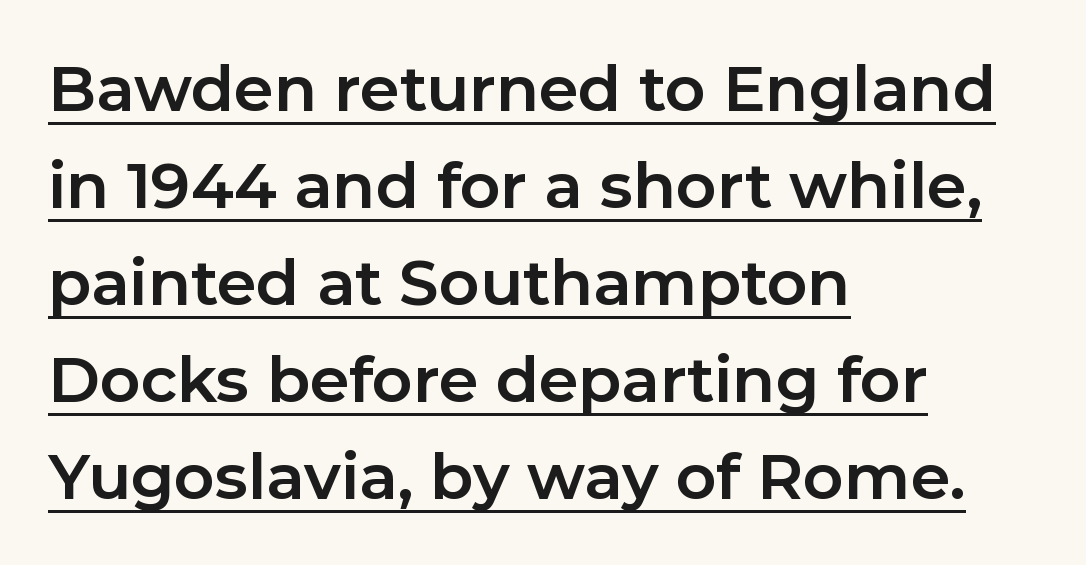
{"serif": "no", "italic": "no", "bold": "yes", "weight": "bold", "width": "normal", "stroke_contrast": "low", "x_height": "medium", "monospaced": "no", "underline": "yes", "align": "left", "line_spacing": "normal", "line_spacing_ratio": 1.54, "letter_spacing": "normal", "letter_spacing_em": 0.0, "glyph_px": 63}
